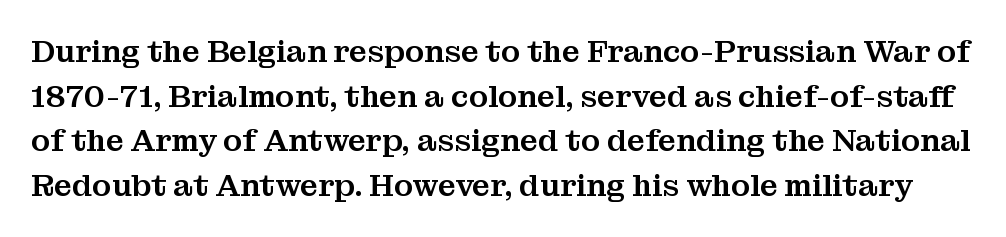
The image shows 31 px serif type, upright; set normal line spacing (1.44x), normal letter spacing, not underlined; medium stroke contrast and a medium x-height.
